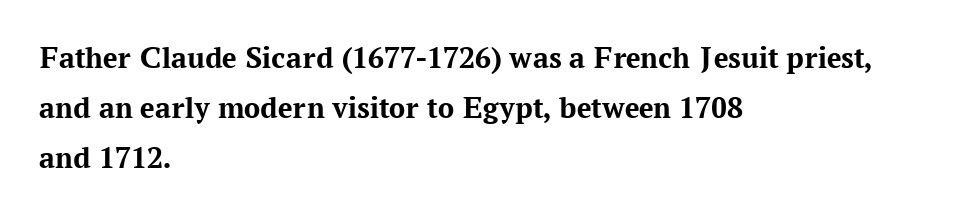
The image shows 32 px bold serif type, upright; set left-aligned, normal line spacing (1.57x), normal letter spacing, not underlined; medium stroke contrast and a medium x-height.
